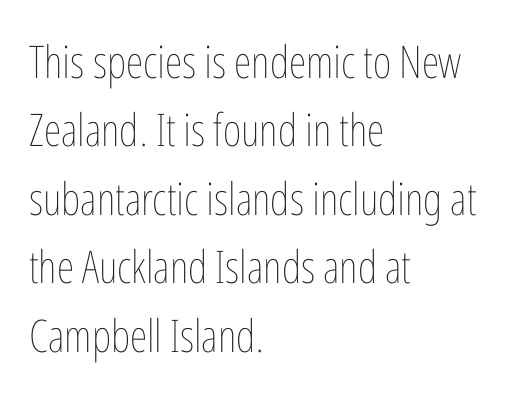
The image shows 45 px thin, condensed type, upright; set left-aligned, normal line spacing (1.52x), normal letter spacing, not underlined; low stroke contrast and a medium x-height.
